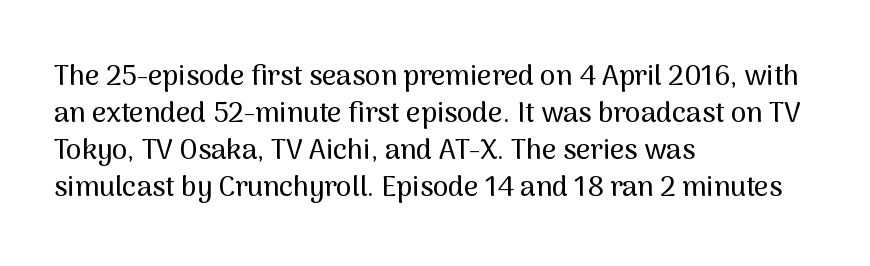
Q: Is the text italic (slanted)? A: No, it is upright.
Q: Is the typeface a serif or a sans-serif typeface? A: Sans-serif.
Q: Is the text underlined? A: No.
Q: How is the paragraph aligned? A: Left-aligned.
Q: Is the spacing between letters normal or unusually wide? A: Normal.
Q: Is the spacing between lines tight, normal or loose? A: Normal.
Q: Width (condensed, normal, or wide)? A: Normal.
Q: Stroke contrast? A: Medium.
Q: x-height? A: Medium.
Q: Monospaced? A: No.
